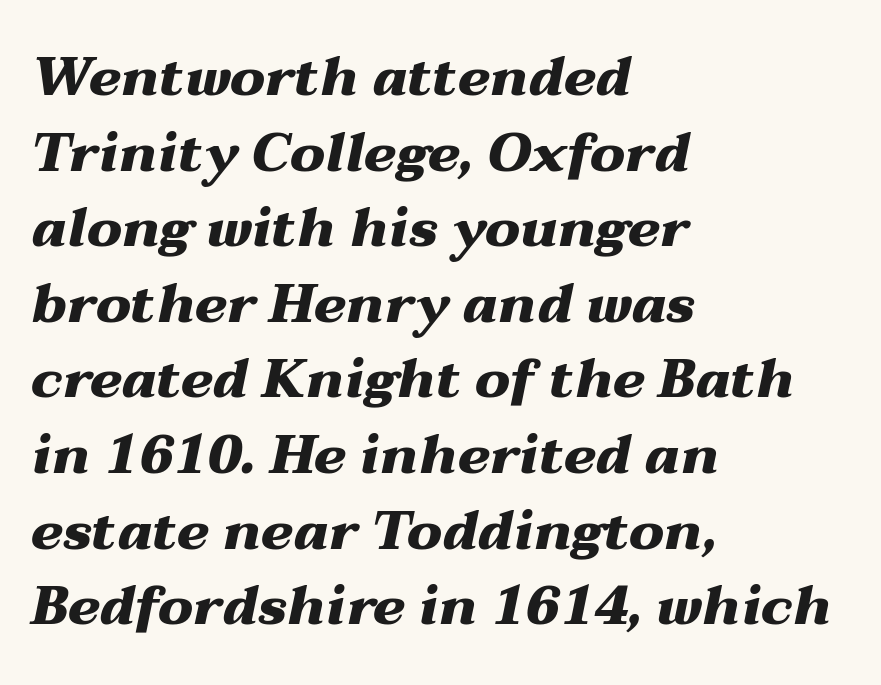
{"italic": "yes", "lean": "right", "slant_degrees": 12, "bold": "yes", "weight": "heavy", "width": "wide", "stroke_contrast": "medium", "x_height": "medium", "monospaced": "no", "underline": "no", "align": "left", "line_spacing": "normal", "line_spacing_ratio": 1.4, "letter_spacing": "normal", "letter_spacing_em": 0.0, "glyph_px": 54}
